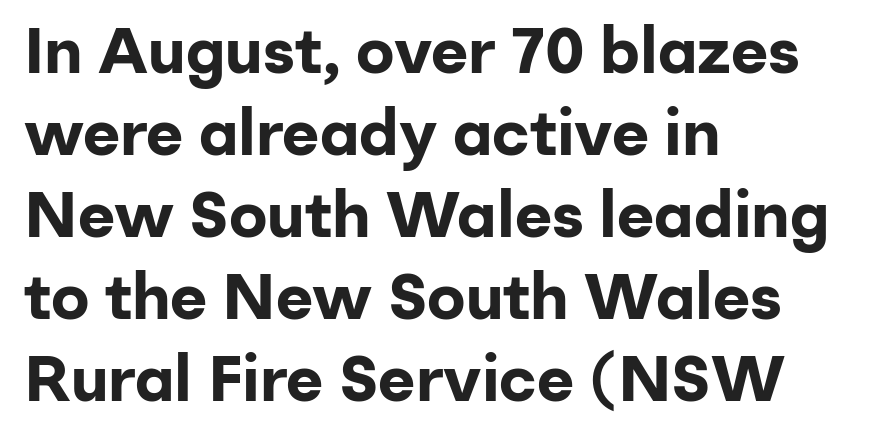
Q: Is the text bold? A: Yes.
Q: Is the text italic (slanted)? A: No, it is upright.
Q: Is the typeface a serif or a sans-serif typeface? A: Sans-serif.
Q: Is the text underlined? A: No.
Q: How is the paragraph aligned? A: Left-aligned.
Q: Is the spacing between letters normal or unusually wide? A: Normal.
Q: Is the spacing between lines tight, normal or loose? A: Normal.
Q: Width (condensed, normal, or wide)? A: Normal.
Q: Stroke contrast? A: Low.
Q: x-height? A: Medium.
Q: Monospaced? A: No.
